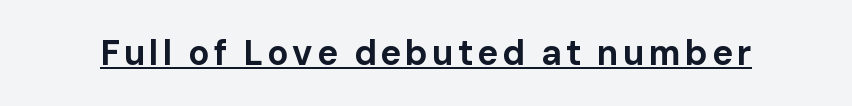
Q: Is the text bold? A: Yes.
Q: Is the text italic (slanted)? A: No, it is upright.
Q: Is the typeface a serif or a sans-serif typeface? A: Sans-serif.
Q: Is the text underlined? A: Yes.
Q: Width (condensed, normal, or wide)? A: Normal.
Q: Stroke contrast? A: Low.
Q: x-height? A: Medium.
Q: Monospaced? A: No.
